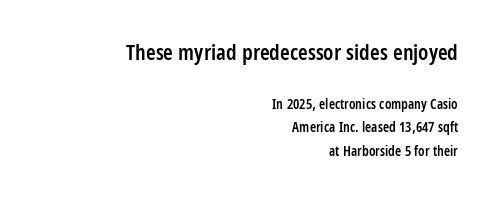
Rule under the text: the space is simply empty. A student would call this right alignment; a typographer would say flush right, rag left. Letter spacing: default. Strokes here are thickened, but only to semibold level.
